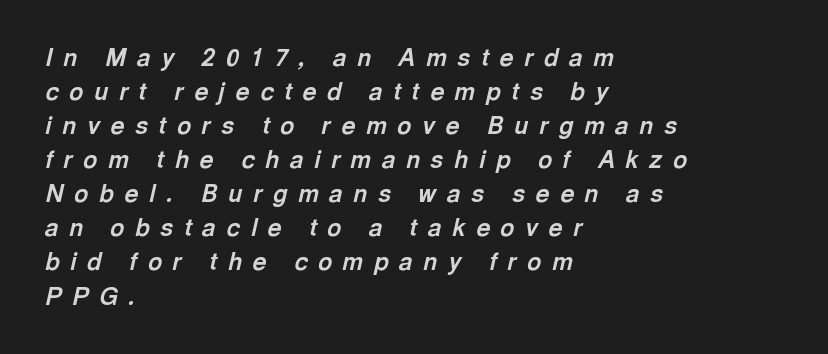
Check the space under the baseline: it is left empty. The horizontal fit of the characters is loose and conspicuously gappy. The specimen reads as italic at a glance. This is heavy type, rendered in bold.
